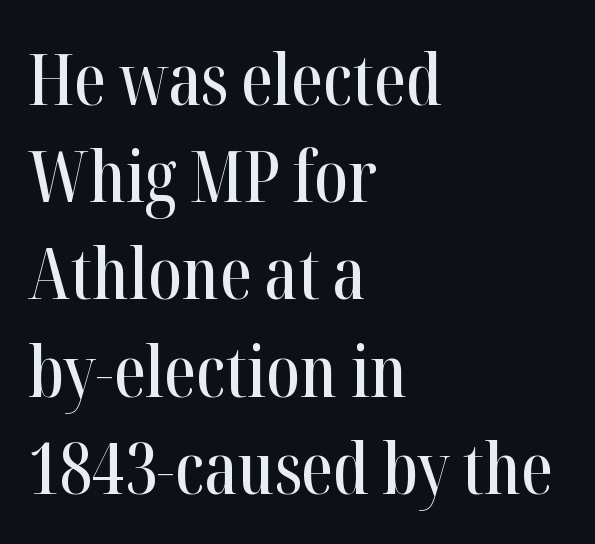
The image shows 72 px condensed serif type, upright; set left-aligned, normal line spacing (1.35x), normal letter spacing, not underlined; high stroke contrast and a medium x-height.
